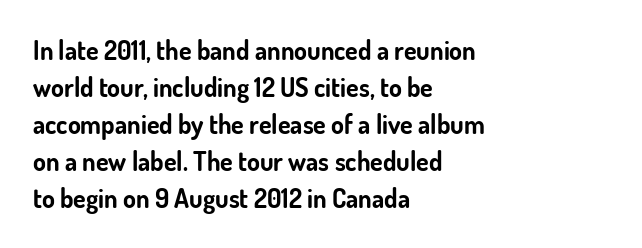
These words are printed bold, with thick strokes throughout. Between one letter and the next there's only the usual sliver of space. The letters stand straight up with perfectly vertical stems. The rendering anchors every line to the left-hand side. The leading is moderate, giving the passage an even texture.
